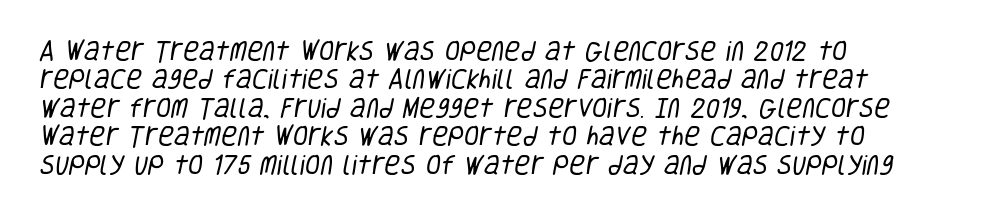
The image shows 22 px text type; set left-aligned, normal line spacing (1.29x), normal letter spacing, not underlined.
